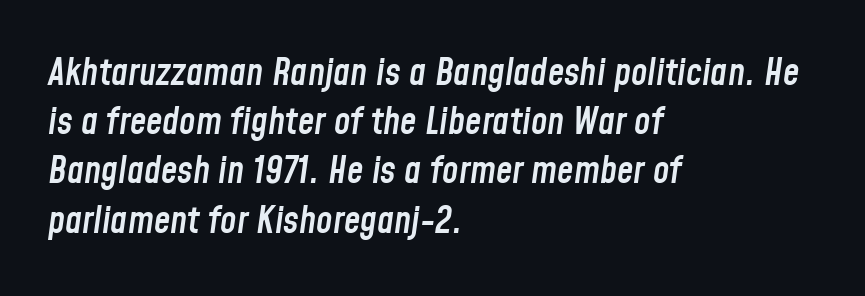
Q: Is the text bold? A: Semi-bold.
Q: Is the text italic (slanted)? A: Yes, it leans right by about 8 degrees.
Q: Is the text underlined? A: No.
Q: How is the paragraph aligned? A: Left-aligned.
Q: Is the spacing between letters normal or unusually wide? A: Normal.
Q: Is the spacing between lines tight, normal or loose? A: Normal.
Q: Width (condensed, normal, or wide)? A: Condensed.
Q: Stroke contrast? A: Low.
Q: x-height? A: Medium.
Q: Monospaced? A: No.
